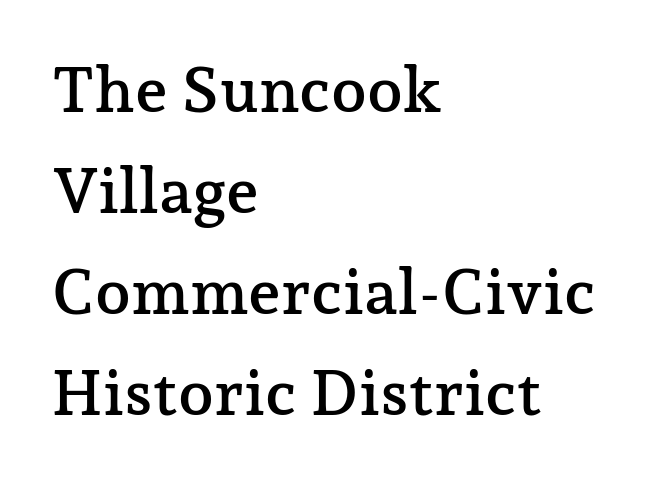
Horizontally, the lines are justified to the leading edge only. Beneath every word, the page is bare. Is there any slant? The stems are plumb. Proportional: the letters do not fall into vertical columns.
